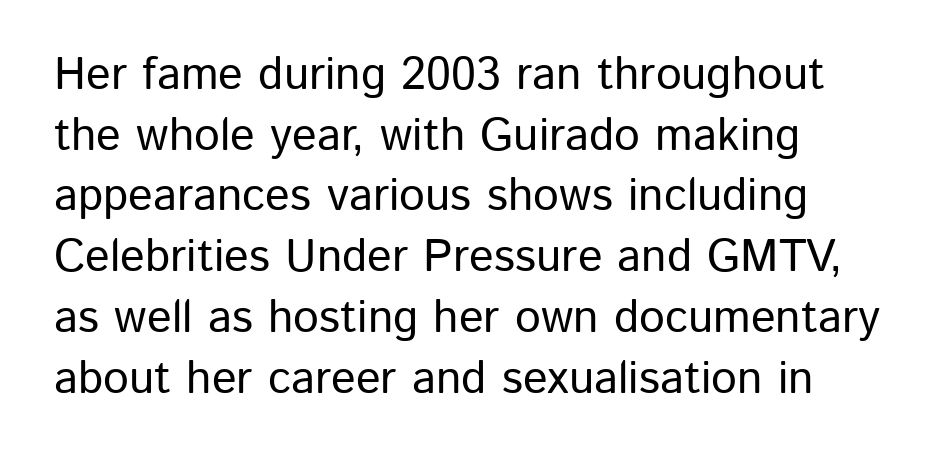
The image shows 46 px sans-serif type, upright; set left-aligned, normal line spacing (1.32x), normal letter spacing, not underlined; low stroke contrast and a medium x-height.
